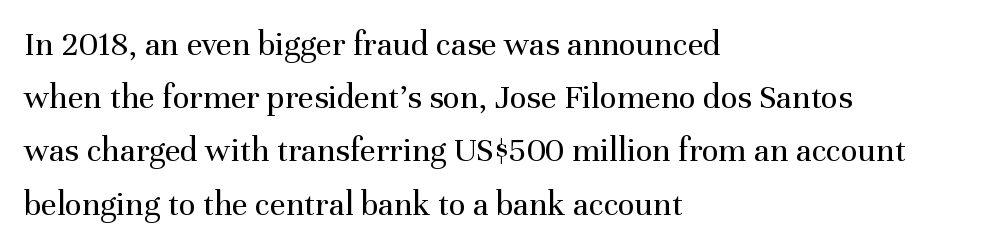
{"serif": "yes", "italic": "no", "bold": "no", "weight": "regular", "width": "normal", "stroke_contrast": "medium", "x_height": "medium", "monospaced": "no", "underline": "no", "align": "left", "line_spacing": "normal", "line_spacing_ratio": 1.52, "letter_spacing": "normal", "letter_spacing_em": 0.0, "glyph_px": 35}
